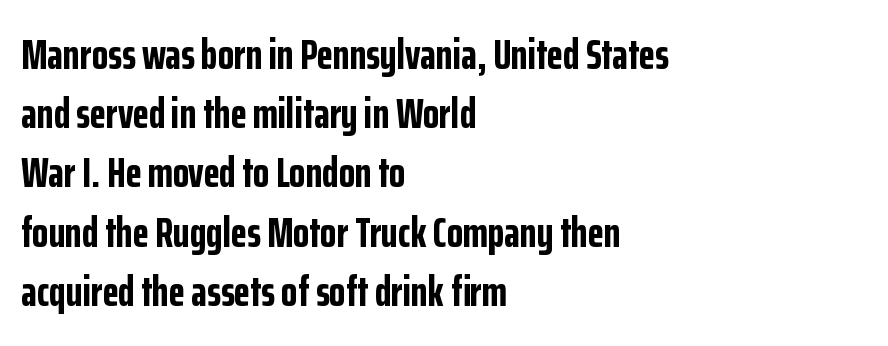
{"serif": "no", "italic": "no", "bold": "yes", "weight": "bold", "width": "condensed", "stroke_contrast": "low", "x_height": "medium", "monospaced": "no", "underline": "no", "align": "left", "line_spacing": "normal", "line_spacing_ratio": 1.41, "letter_spacing": "normal", "letter_spacing_em": 0.0, "glyph_px": 42}
